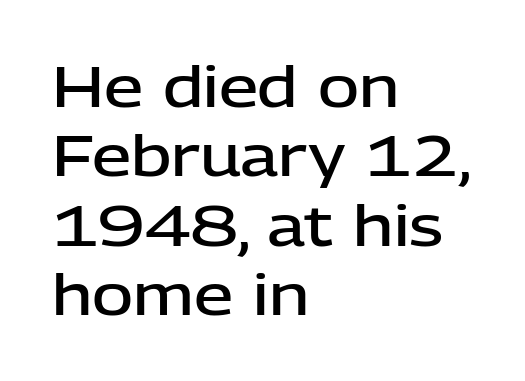
{"serif": "no", "italic": "no", "bold": "semi", "weight": "semibold", "width": "normal", "stroke_contrast": "low", "x_height": "medium", "monospaced": "no", "underline": "no", "align": "left", "line_spacing_ratio": 1.24, "letter_spacing": "normal", "letter_spacing_em": 0.0, "glyph_px": 56}
